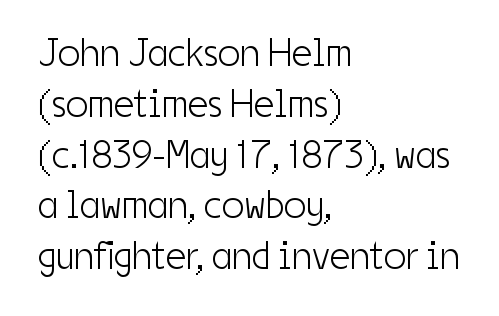
The image shows 40 px light, condensed sans-serif type, upright; set left-aligned, normal line spacing (1.27x), normal letter spacing, not underlined; low stroke contrast and a medium x-height.
